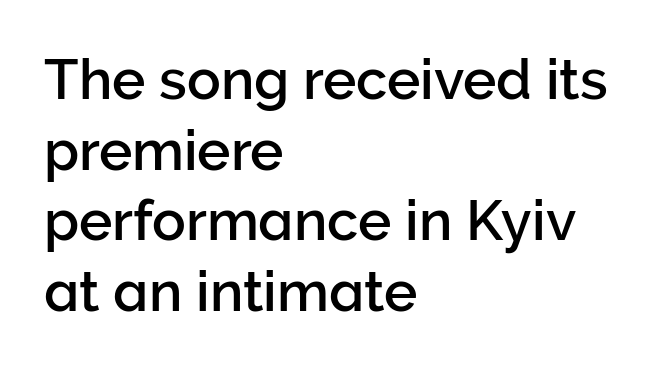
Q: Is the text italic (slanted)? A: No, it is upright.
Q: Is the typeface a serif or a sans-serif typeface? A: Sans-serif.
Q: Is the text underlined? A: No.
Q: How is the paragraph aligned? A: Left-aligned.
Q: Is the spacing between letters normal or unusually wide? A: Normal.
Q: Is the spacing between lines tight, normal or loose? A: Normal.
Q: Width (condensed, normal, or wide)? A: Normal.
Q: Stroke contrast? A: Low.
Q: x-height? A: Medium.
Q: Monospaced? A: No.
